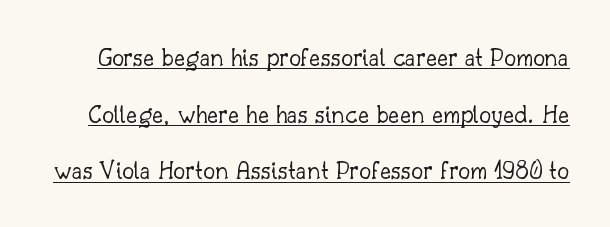
The image shows 27 px text type, upright; set loose line spacing (2.1x), normal letter spacing, underlined.
